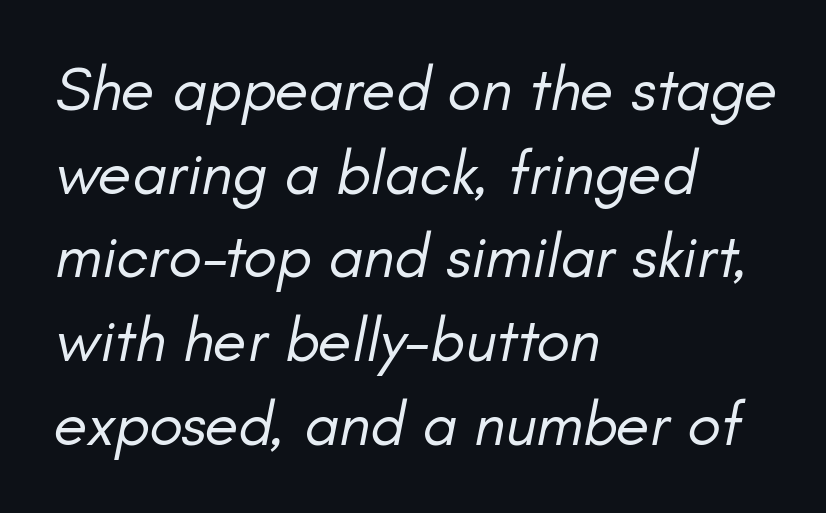
Q: Is the text bold? A: No.
Q: Is the text italic (slanted)? A: Yes, it leans right by about 11 degrees.
Q: Is the text underlined? A: No.
Q: How is the paragraph aligned? A: Left-aligned.
Q: Is the spacing between letters normal or unusually wide? A: Normal.
Q: Is the spacing between lines tight, normal or loose? A: Normal.
Q: Width (condensed, normal, or wide)? A: Normal.
Q: Stroke contrast? A: Low.
Q: x-height? A: Small.
Q: Monospaced? A: No.
